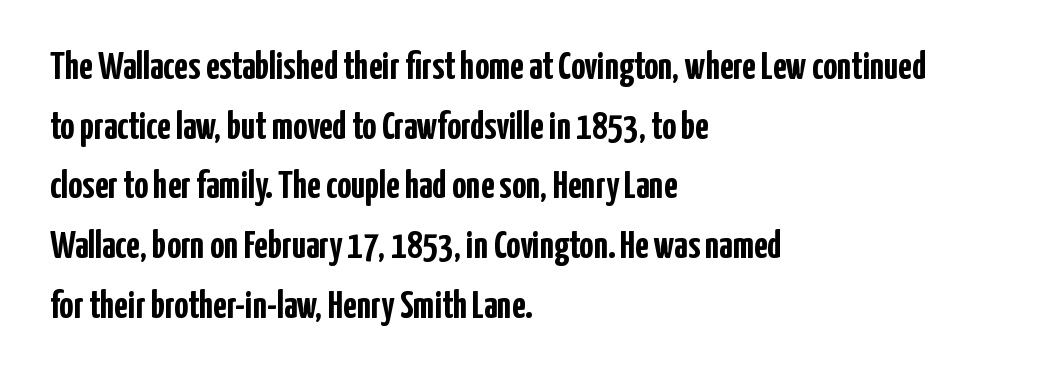
The face used here is rendered with its standard letterfit. Posture: upright roman. Note the varied advance widths — an 'i' is clearly narrower than an 'm'. Leading: standard. Where is the straight margin? On the left. How heavy is the stroke? Heavy — this is a bold.
